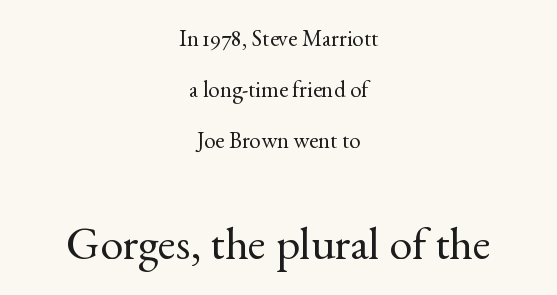
{"serif": "yes", "italic": "no", "bold": "no", "weight": "regular", "width": "normal", "x_height": "small", "monospaced": "no", "underline": "no", "align": "center", "line_spacing": "loose", "line_spacing_ratio": 2.22, "letter_spacing": "normal", "letter_spacing_em": 0.0, "larger_block": "second", "size_ratio": 2.0, "glyph_px": 46}
